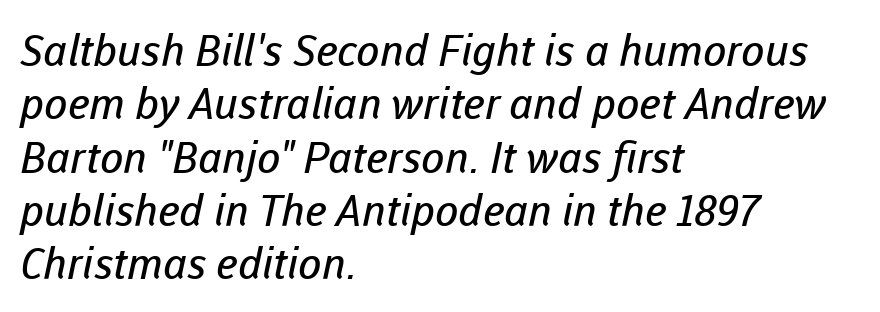
{"serif": "no", "bold": "no", "weight": "regular", "width": "normal", "stroke_contrast": "low", "x_height": "medium", "monospaced": "no", "underline": "no", "align": "left", "line_spacing_ratio": 1.24, "letter_spacing": "normal", "letter_spacing_em": 0.0, "glyph_px": 43}
